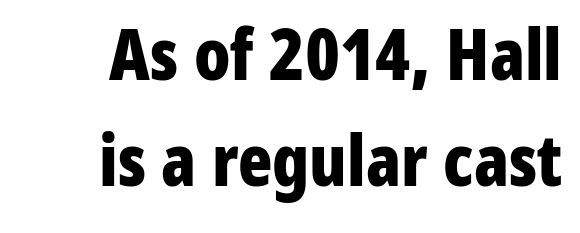
The image shows 71 px bold, condensed sans-serif type, upright; set normal line spacing (1.5x), normal letter spacing, not underlined; low stroke contrast and a medium x-height.
